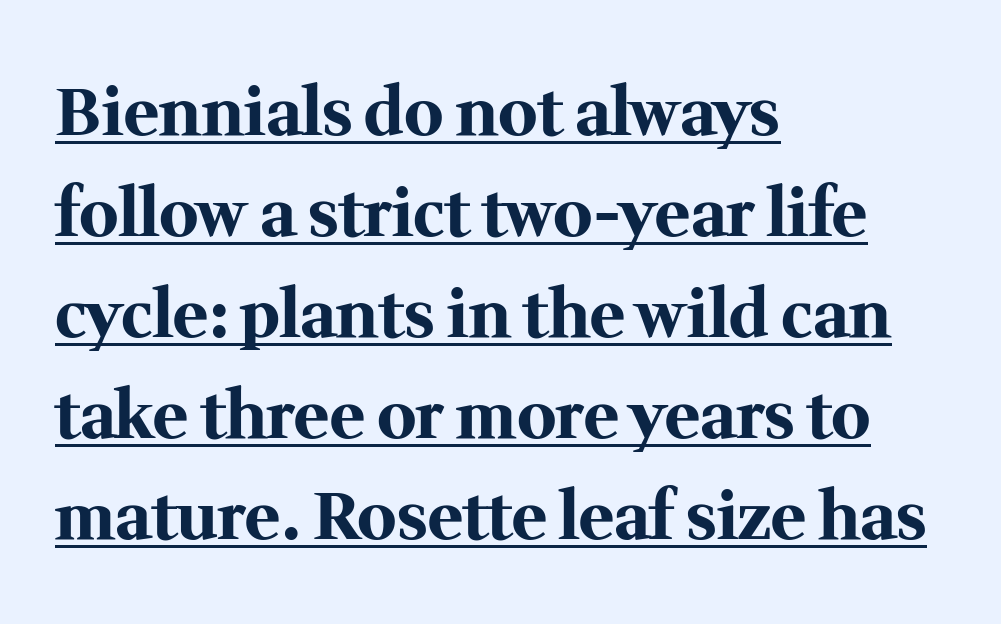
Is this a fixed-width face? No — the glyphs have proportional, varying widths. Students, observe: this is what conventionally led text looks like. Layout note: lines flush left. Its strokes are broad and dark, the hallmark of bold type.
